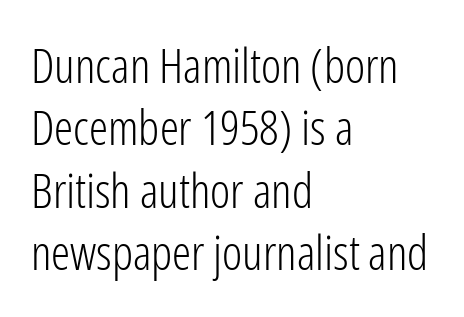
The image shows 48 px light, condensed sans-serif type, upright; set left-aligned, normal line spacing (1.3x), normal letter spacing, not underlined; low stroke contrast and a medium x-height.
